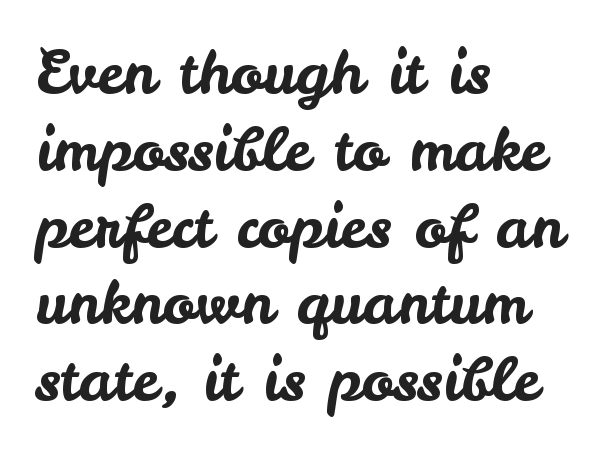
Q: Is the text italic (slanted)? A: Yes.
Q: Is the typeface a serif or a sans-serif typeface? A: Sans-serif.
Q: Is the text underlined? A: No.
Q: How is the paragraph aligned? A: Left-aligned.
Q: Is the spacing between letters normal or unusually wide? A: Normal.
Q: Is the spacing between lines tight, normal or loose? A: Normal.
Q: Width (condensed, normal, or wide)? A: Normal.
Q: Stroke contrast? A: Low.
Q: x-height? A: Small.
Q: Monospaced? A: No.
